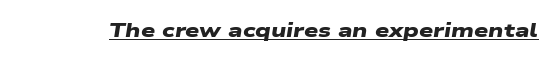
{"bold": "yes", "underline": "yes", "letter_spacing": "normal", "letter_spacing_em": 0.0, "glyph_px": 20}
